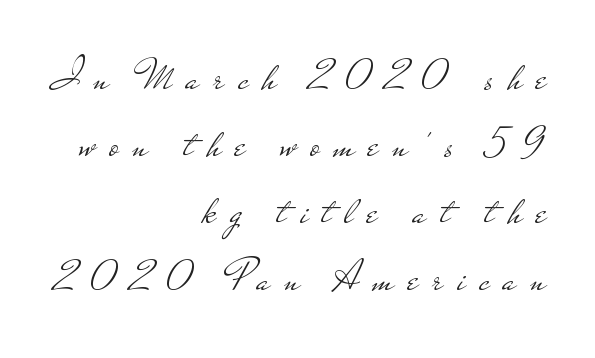
The image shows 44 px light, wide sans-serif type; set right-aligned, normal line spacing (1.52x), unusually wide letter spacing (+0.32 em), not underlined; low stroke contrast and a small x-height.
